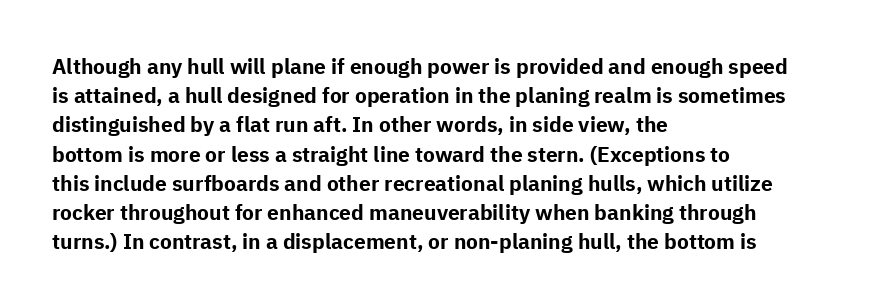
{"italic": "no", "bold": "yes", "underline": "no", "align": "left", "line_spacing": "normal", "line_spacing_ratio": 1.39, "letter_spacing": "normal", "letter_spacing_em": 0.0, "glyph_px": 21}
